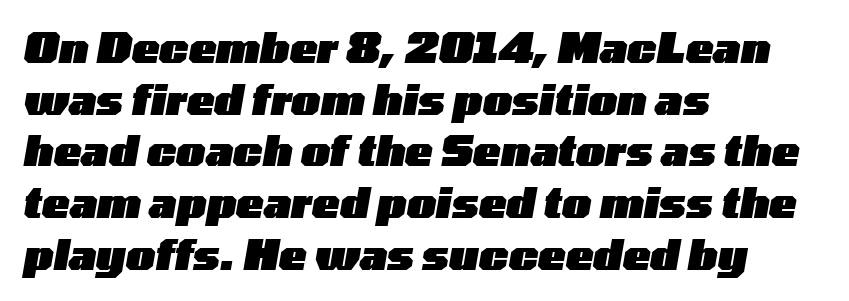
The image shows 41 px heavy, wide type, italic (leaning right); set left-aligned, normal line spacing (1.26x), normal letter spacing, not underlined; low stroke contrast and a medium x-height.
